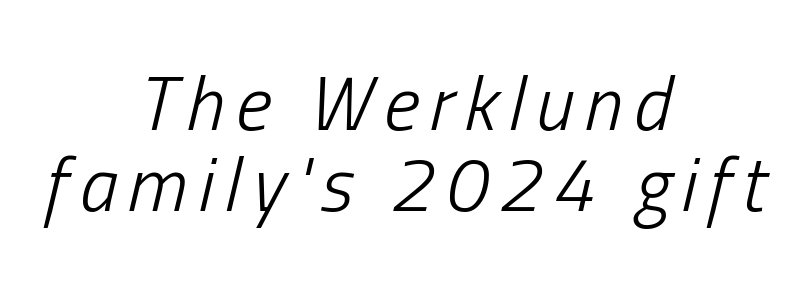
The image shows 77 px light, condensed type, italic (leaning right); set centered, tight line spacing (1.05x), not underlined; low stroke contrast and a medium x-height.
